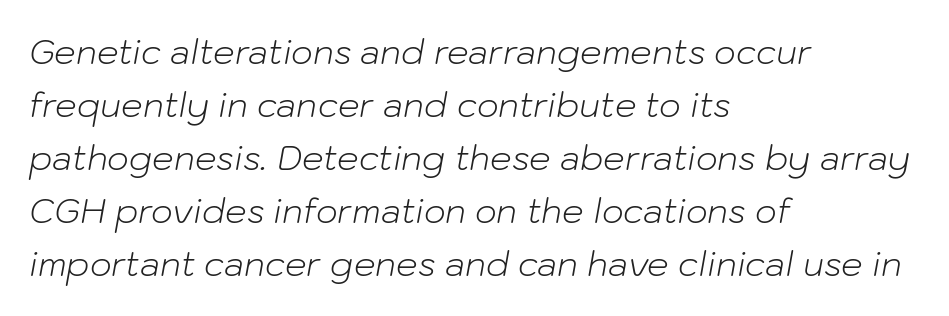
{"italic": "yes", "lean": "right", "slant_degrees": 10, "bold": "no", "weight": "light", "width": "normal", "stroke_contrast": "low", "x_height": "medium", "monospaced": "no", "underline": "no", "align": "left", "line_spacing": "normal", "line_spacing_ratio": 1.56, "letter_spacing": "normal", "letter_spacing_em": 0.0, "glyph_px": 34}
